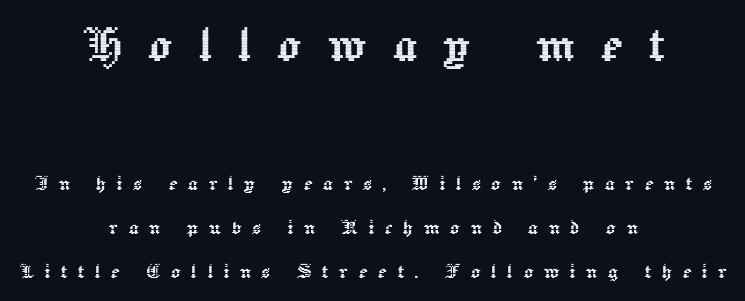
{"italic": "no", "width": "normal", "x_height": "medium", "monospaced": "no", "underline": "no", "align": "center", "line_spacing_ratio": 1.83, "letter_spacing": "wide", "letter_spacing_em": 0.43, "larger_block": "first", "size_ratio": 2.46, "glyph_px": 59}
